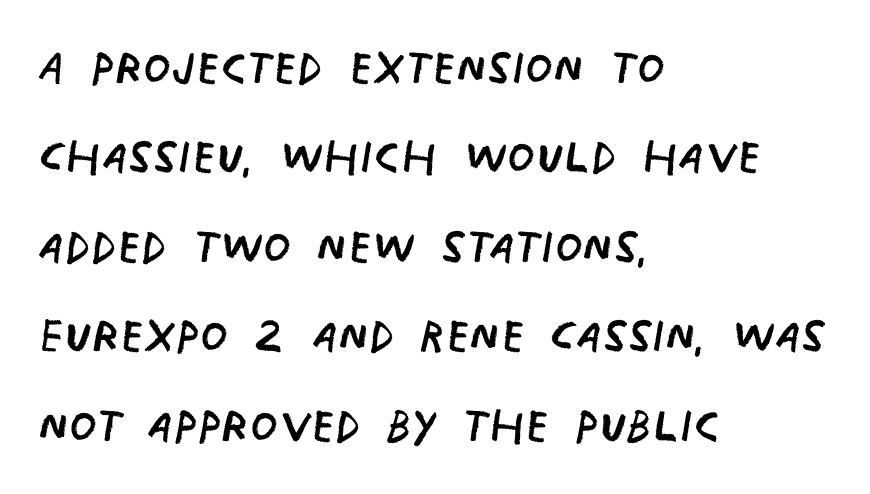
Reading down the block, your eye returns to a fixed left position each line. Vertical spacing — default. The weight would be labelled regular, book, light, or lighter still. This rendering employs a face without finishing strokes, i.e., a sans-serif. Has an underline been added? It has not. Proportional: the letters do not fall into vertical columns.
